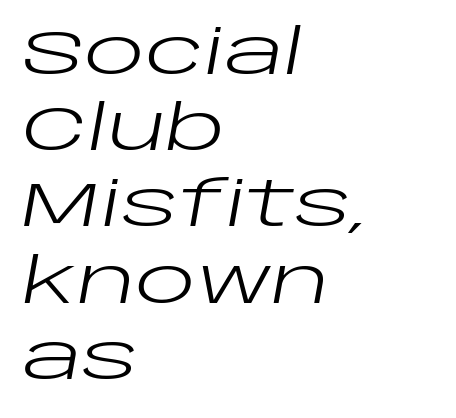
{"italic": "yes", "lean": "right", "slant_degrees": 10, "bold": "no", "weight": "regular", "width": "wide", "stroke_contrast": "low", "x_height": "large", "monospaced": "no", "underline": "no", "align": "left", "line_spacing_ratio": 1.21, "letter_spacing": "normal", "letter_spacing_em": 0.0, "glyph_px": 63}
